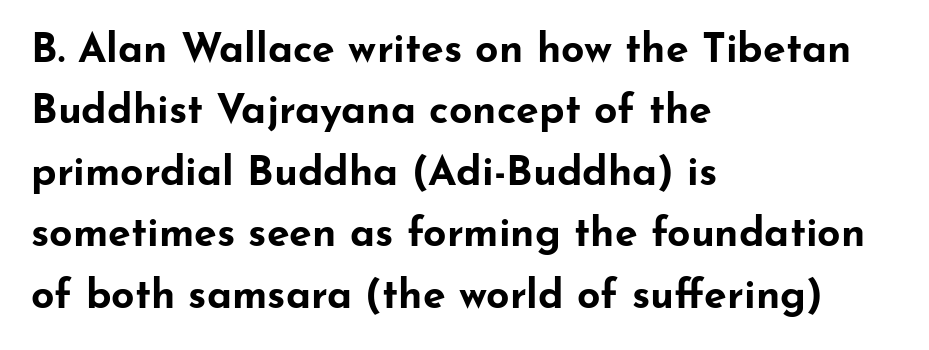
{"serif": "no", "italic": "no", "bold": "yes", "weight": "bold", "width": "wide", "stroke_contrast": "low", "x_height": "small", "monospaced": "no", "underline": "no", "align": "left", "line_spacing": "normal", "line_spacing_ratio": 1.5, "letter_spacing": "normal", "letter_spacing_em": 0.0, "glyph_px": 41}
